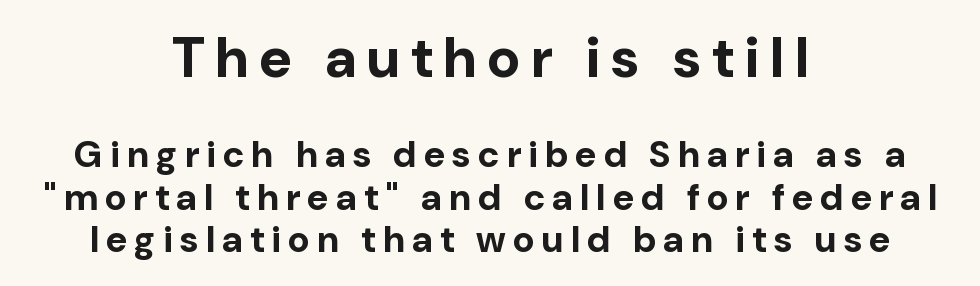
{"serif": "no", "italic": "no", "bold": "yes", "weight": "bold", "width": "normal", "stroke_contrast": "low", "x_height": "medium", "monospaced": "no", "underline": "no", "align": "center", "line_spacing": "tight", "line_spacing_ratio": 1.15, "letter_spacing": "wide", "letter_spacing_em": 0.2, "larger_block": "first", "size_ratio": 1.51, "glyph_px": 56}
